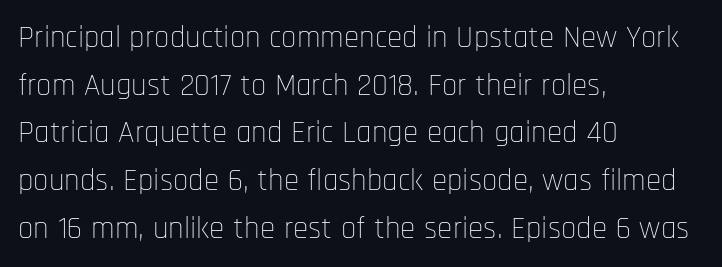
The weight tops out at a normal text grade. This rendering uses left alignment, leaving the right contour irregular. Is this a fixed-width face? No — the glyphs have proportional, varying widths. The block of text has a typical density, with ordinary space between rows. This is roman type, the default non-slanted kind. This sample uses plain, unmodified letter spacing.
